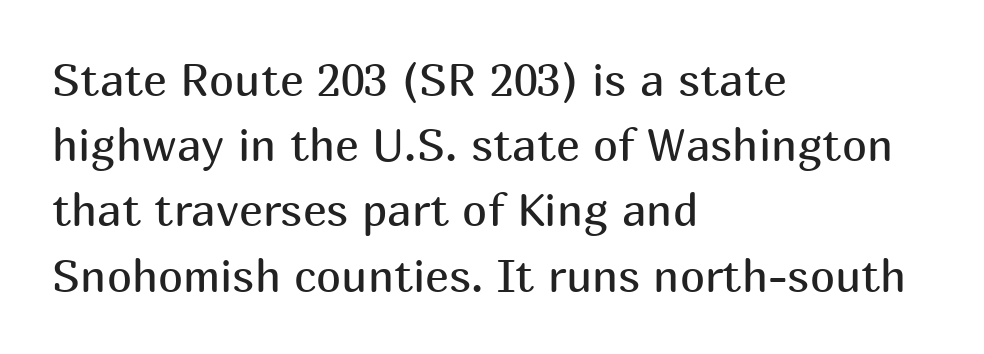
The image shows 45 px regular-weight sans-serif type, upright; set left-aligned, normal line spacing (1.45x), normal letter spacing, not underlined; medium stroke contrast and a medium x-height.
